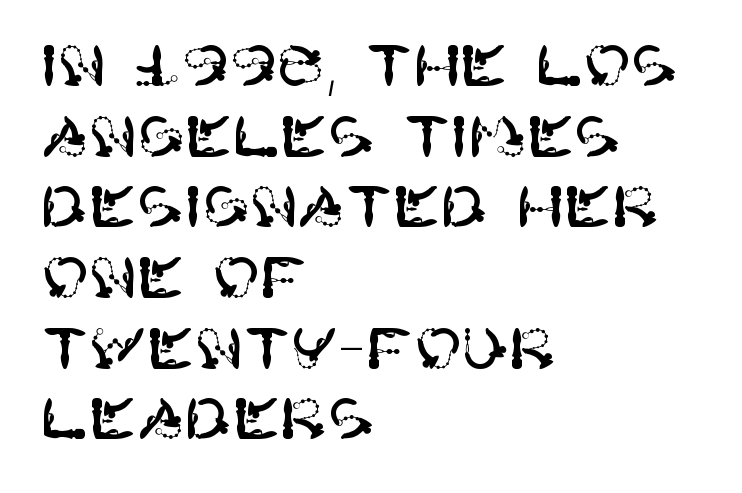
{"serif": "no", "italic": "no", "width": "normal", "stroke_contrast": "high", "x_height": "large", "underline": "no", "align": "left", "line_spacing_ratio": 1.24, "letter_spacing": "normal", "letter_spacing_em": 0.0, "glyph_px": 57}
